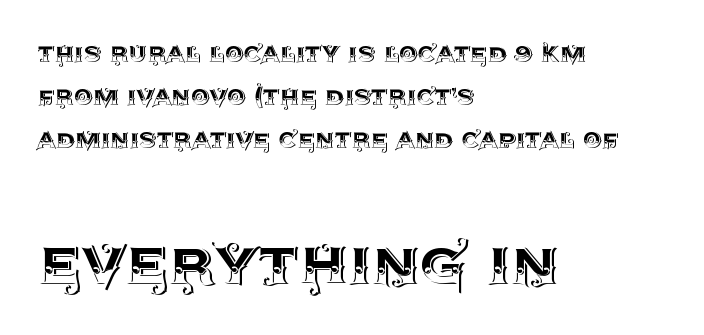
Q: Is the text italic (slanted)? A: No, it is upright.
Q: Is the text underlined? A: No.
Q: How is the paragraph aligned? A: Left-aligned.
Q: Is the spacing between letters normal or unusually wide? A: Normal.
Q: Is the spacing between lines tight, normal or loose? A: Normal.
Q: Which block of text is set in a larger size, the first (top) or the second (bottom)? A: The second (bottom) one.
Q: Width (condensed, normal, or wide)? A: Normal.
Q: x-height? A: Large.
Q: Monospaced? A: No.
